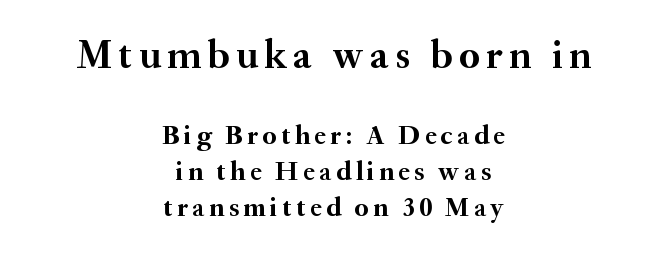
Q: Is the text bold? A: Yes.
Q: Is the text italic (slanted)? A: No, it is upright.
Q: Is the typeface a serif or a sans-serif typeface? A: Serif.
Q: Is the text underlined? A: No.
Q: How is the paragraph aligned? A: Centered.
Q: Is the spacing between lines tight, normal or loose? A: Normal.
Q: Which block of text is set in a larger size, the first (top) or the second (bottom)? A: The first (top) one.
Q: Width (condensed, normal, or wide)? A: Normal.
Q: Stroke contrast? A: Medium.
Q: x-height? A: Small.
Q: Monospaced? A: No.
